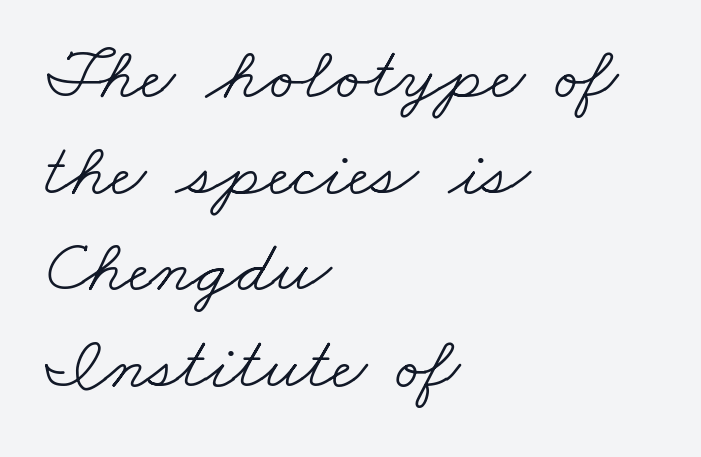
Has an underline been added? It has not. You could call the tracking neutral — neither tight nor loose. The letters advance in unequal steps, a hallmark of proportional type. A typesetter would call this leading conventional body-copy spacing. Letters have the restrained weight of plain body copy at most. The compositor pushed each line to the left boundary.
